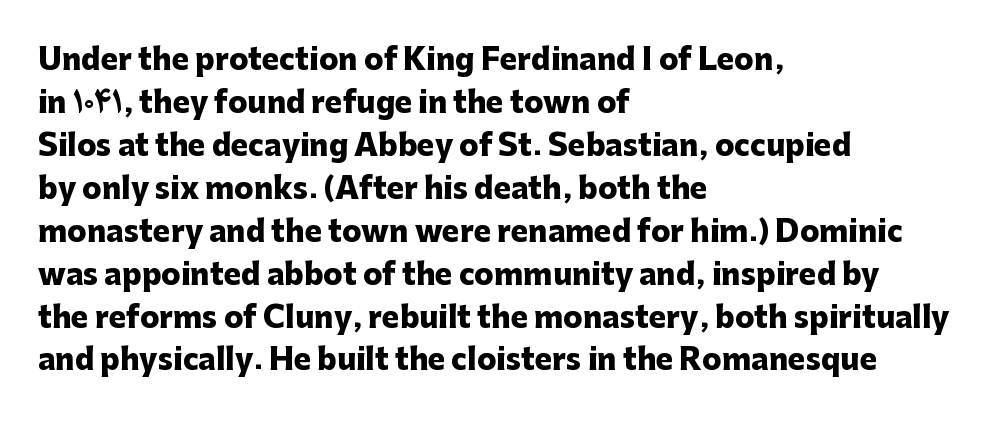
Varying glyph widths throughout — classic text-font behaviour. The glyphs are unaccompanied by any horizontal stroke below them. Horizontally, the lines are justified to the leading edge only. The passage shown has conventional tracking throughout. The line-height multiplier appears to be the usual default. Each letter's strokes conclude bluntly, with no projecting serifs.
